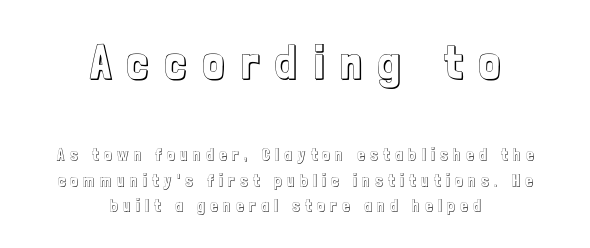
{"italic": "no", "width": "condensed", "x_height": "medium", "monospaced": "no", "underline": "no", "align": "center", "line_spacing": "normal", "line_spacing_ratio": 1.57, "letter_spacing": "wide", "letter_spacing_em": 0.36, "larger_block": "first", "size_ratio": 2.94, "glyph_px": 47}
